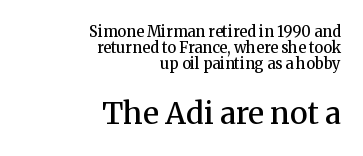
{"serif": "yes", "italic": "no", "bold": "semi", "weight": "semibold", "width": "normal", "stroke_contrast": "medium", "x_height": "medium", "monospaced": "no", "underline": "no", "align": "right", "line_spacing": "tight", "line_spacing_ratio": 1.07, "letter_spacing": "normal", "letter_spacing_em": 0.0, "larger_block": "second", "size_ratio": 2.0, "glyph_px": 30}
